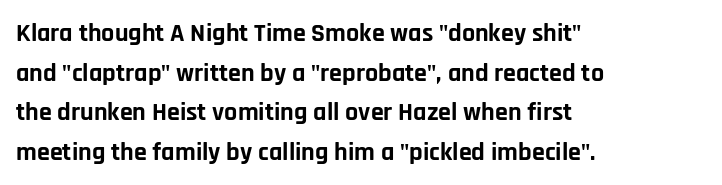
The image shows 26 px bold type, upright; set left-aligned, normal line spacing (1.52x), normal letter spacing, not underlined.
